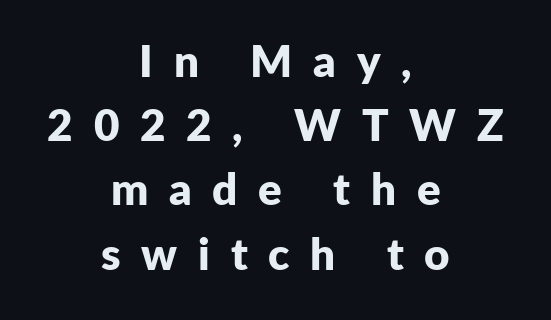
Q: Is the text bold? A: Yes.
Q: Is the text italic (slanted)? A: No, it is upright.
Q: Is the typeface a serif or a sans-serif typeface? A: Sans-serif.
Q: Is the text underlined? A: No.
Q: How is the paragraph aligned? A: Centered.
Q: Is the spacing between letters normal or unusually wide? A: Unusually wide.
Q: Is the spacing between lines tight, normal or loose? A: Normal.
Q: Width (condensed, normal, or wide)? A: Normal.
Q: Stroke contrast? A: Low.
Q: x-height? A: Medium.
Q: Monospaced? A: No.
